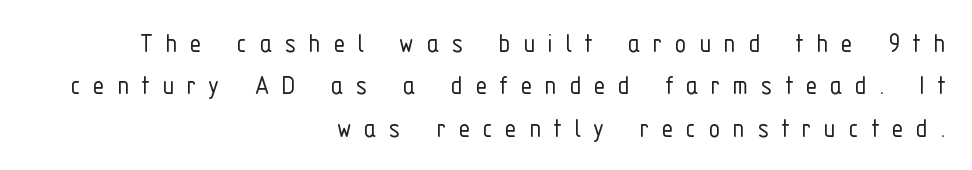
If you drew a line through each stem, it would be perfectly vertical. Examine the stroke ends and you'll find no serifs. Each stroke keeps to a modest, everyday thickness or less. The typesetter chose a ragged-left arrangement here.
